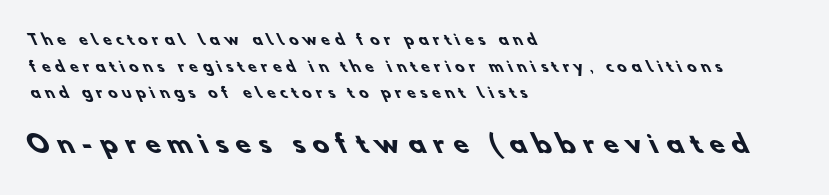
Each row of text sits above clean, open space. The rag falls on the right side of this text block. Spacing between characters has been opened up far beyond the box default. The passage shown is emphatically bold. The designer dialed line spacing up above the default.
